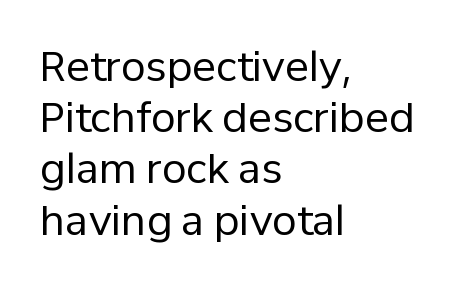
Horizontal alignment here is leftward, the default for most running prose. Evenly set lines give the paragraph a standard silhouette. Plain, unruled lines of type. The axis of the letterforms is exactly vertical.
